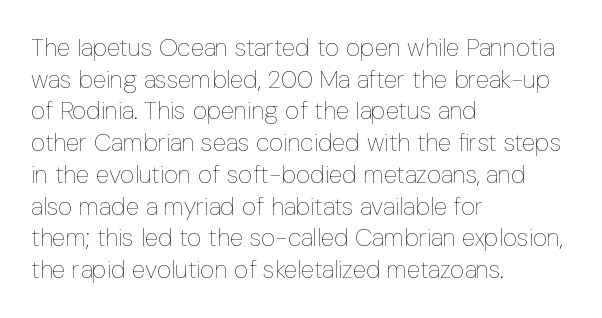
{"italic": "no", "bold": "no", "underline": "no", "align": "left", "line_spacing": "normal", "line_spacing_ratio": 1.27, "letter_spacing": "normal", "letter_spacing_em": 0.0, "glyph_px": 25}
